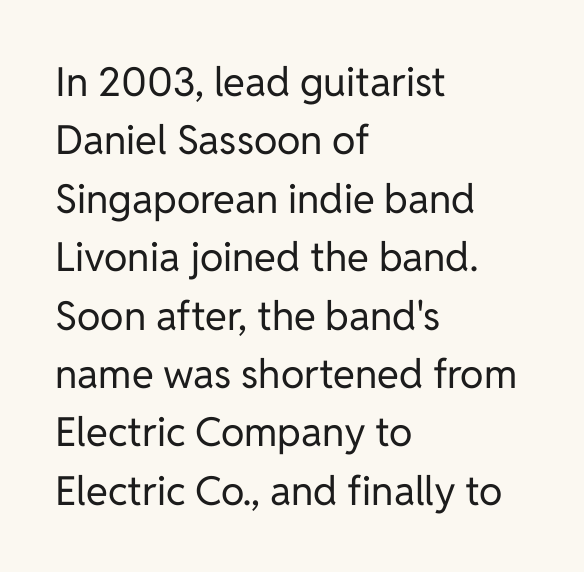
The space between consecutive lines is moderate. The face used here is a sans, in the tradition of grotesques and geometrics. The gap between lines stays unmarked. Teacher's note: observe the even left margin — that is flush-left alignment. Posture: vertical. This sample has the flowing, uneven cadence of proportional lettering.
